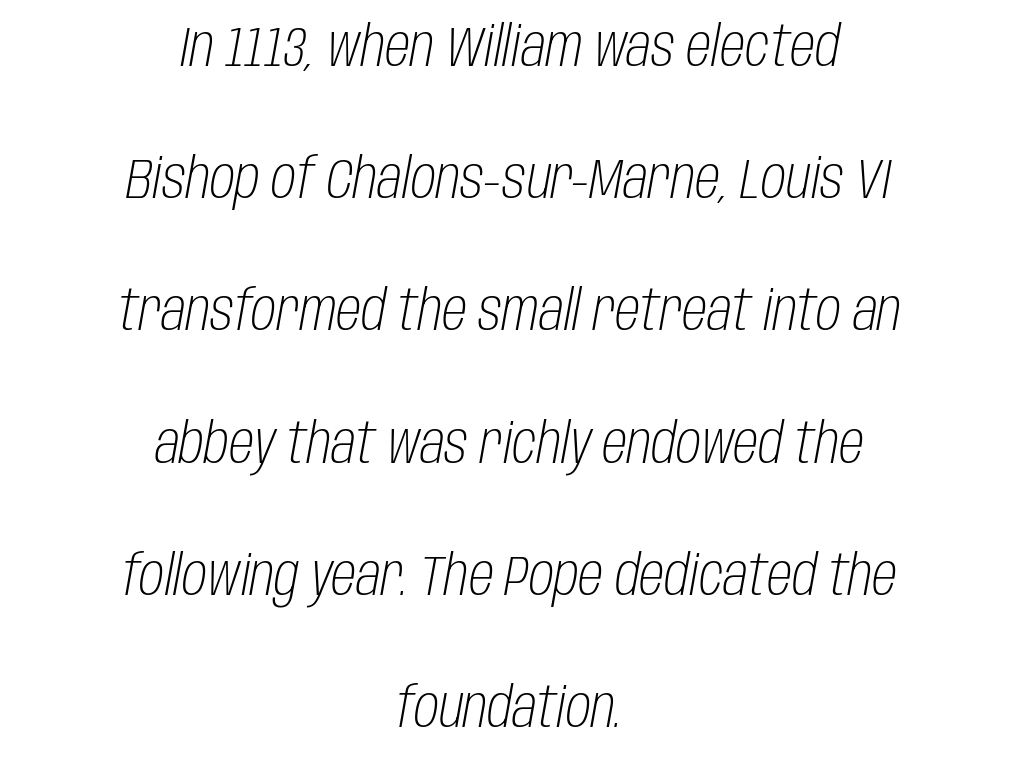
The image shows 57 px light, condensed type, italic (leaning right); set centered, loose line spacing (2.32x), normal letter spacing, not underlined; low stroke contrast and a large x-height.
